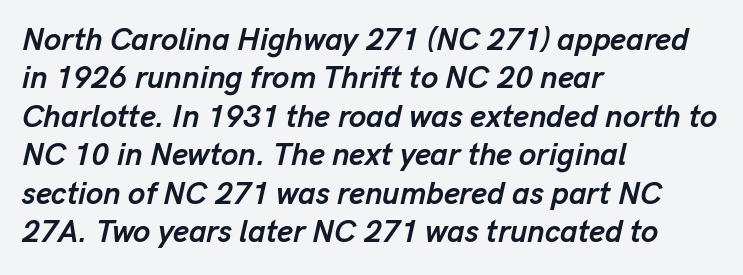
The image shows 31 px semibold type, italic (leaning right); set left-aligned, line spacing 1.24x, normal letter spacing, not underlined; low stroke contrast and a medium x-height.
